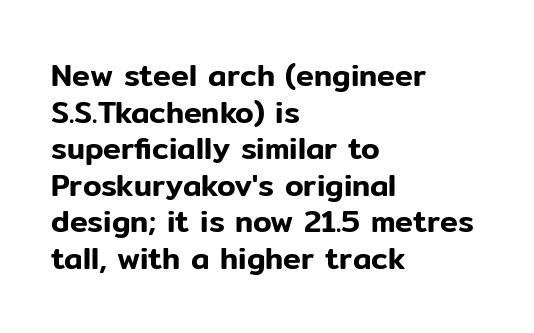
Has an underline been added? It has not. In CSS terms this would be text-align: left. Ascenders rise straight up at ninety degrees. A typesetter would call this proportional, since set widths differ per character.
